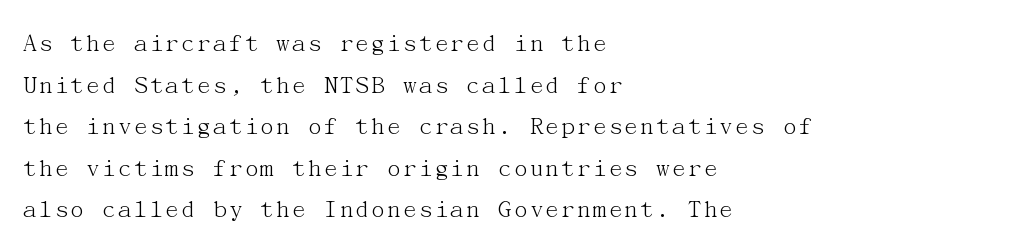
This sample uses an upright cut, with every glyph sitting square on the baseline. Lines of text with bare space underneath. The setting favours the left margin, as ordinary paragraphs usually do. Leading: standard. The typesetting does not lean heavy: it is not bold. You could call the tracking neutral — neither tight nor loose.
